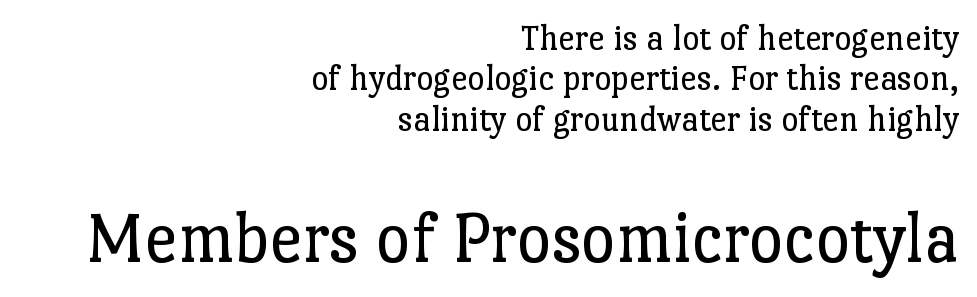
Letter spacing: default. If you squint, the bottom block still reads clearly — it's the larger of the two. Ordinary non-slanted type is in use. This sample has the flowing, uneven cadence of proportional lettering. Where is the straight margin? On the right. Weight class: somewhere from thin through regular.
